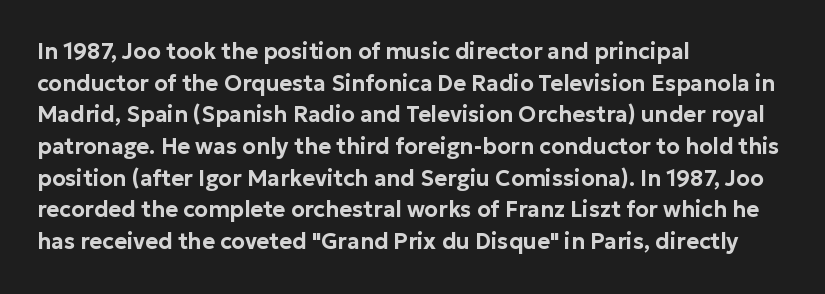
The image shows 22 px text type, upright; set left-aligned, normal line spacing (1.44x), normal letter spacing, not underlined.
